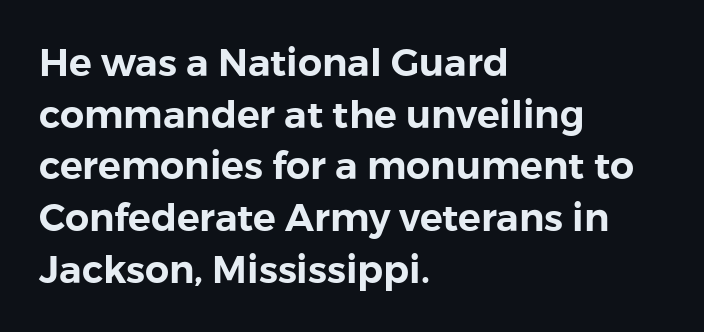
{"serif": "no", "italic": "no", "width": "normal", "stroke_contrast": "low", "x_height": "medium", "monospaced": "no", "underline": "no", "align": "left", "line_spacing": "normal", "line_spacing_ratio": 1.36, "letter_spacing": "normal", "letter_spacing_em": 0.0, "glyph_px": 38}
